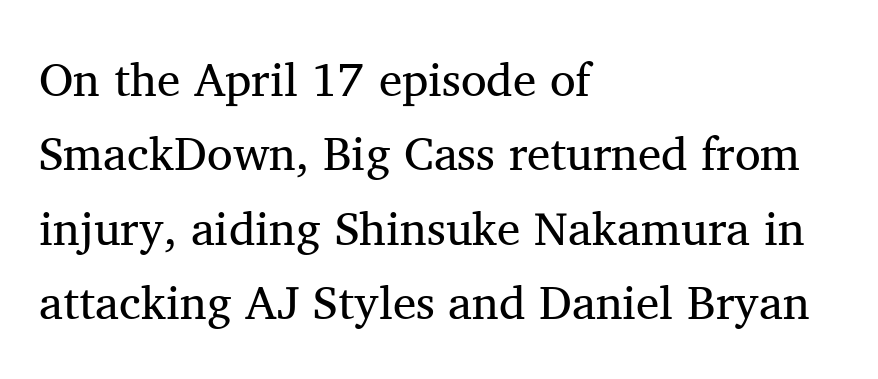
{"serif": "yes", "italic": "no", "bold": "no", "weight": "regular", "width": "normal", "stroke_contrast": "medium", "x_height": "medium", "monospaced": "no", "underline": "no", "align": "left", "line_spacing": "normal", "line_spacing_ratio": 1.58, "letter_spacing": "normal", "letter_spacing_em": 0.0, "glyph_px": 47}
